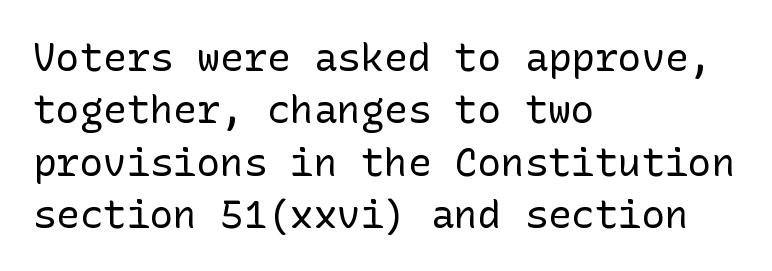
Tracking here is standard; glyphs follow each other at the usual distance. It's the straight-up-and-down kind of type. Weight: in the light-to-regular range. No feet cap the strokes, marking this as sans-serif type. Leading: standard.
